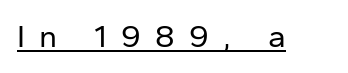
{"serif": "no", "italic": "no", "bold": "no", "weight": "regular", "width": "normal", "stroke_contrast": "low", "x_height": "medium", "monospaced": "no", "underline": "yes", "letter_spacing": "wide", "letter_spacing_em": 0.45, "glyph_px": 32}
